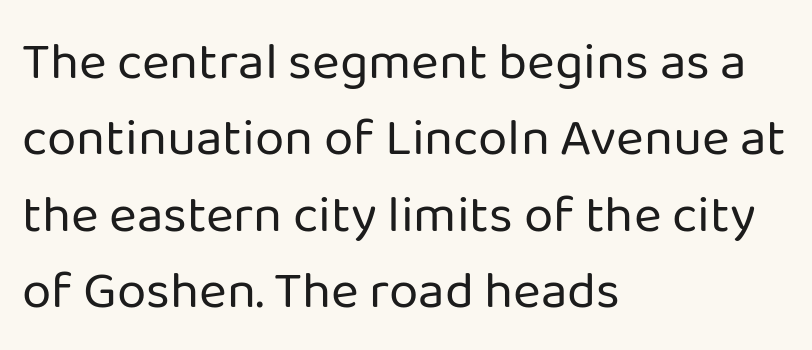
{"serif": "no", "italic": "no", "bold": "no", "weight": "regular", "width": "normal", "stroke_contrast": "low", "x_height": "medium", "monospaced": "no", "underline": "no", "align": "left", "line_spacing": "normal", "line_spacing_ratio": 1.44, "letter_spacing": "normal", "letter_spacing_em": 0.0, "glyph_px": 53}
